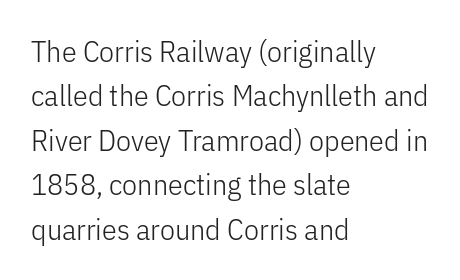
Here the designer chose a conventional face with non-uniform glyph widths. The passage shown is not underscored anywhere. Students, observe: this is what conventionally led text looks like. Unbolded letterforms with no extra heft. The face used here is a sans, in the tradition of grotesques and geometrics. Horizontal alignment here is leftward, the default for most running prose.
